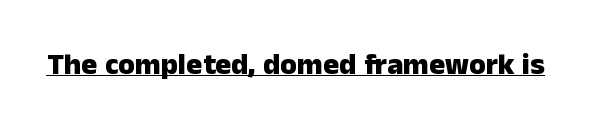
{"serif": "no", "italic": "no", "bold": "yes", "weight": "heavy", "width": "normal", "stroke_contrast": "low", "x_height": "medium", "monospaced": "no", "underline": "yes", "letter_spacing": "normal", "letter_spacing_em": 0.0, "glyph_px": 30}
